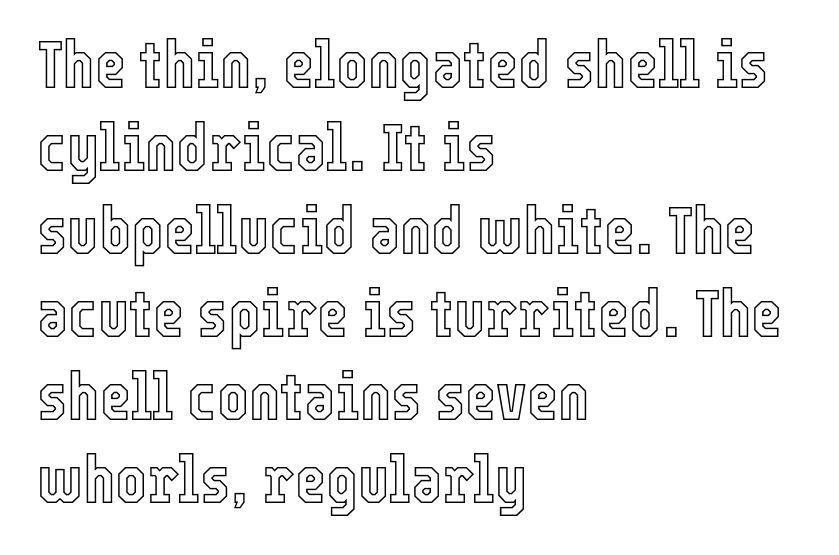
The image shows 67 px condensed type, upright; set left-aligned, line spacing 1.24x, normal letter spacing, not underlined; a medium x-height.
